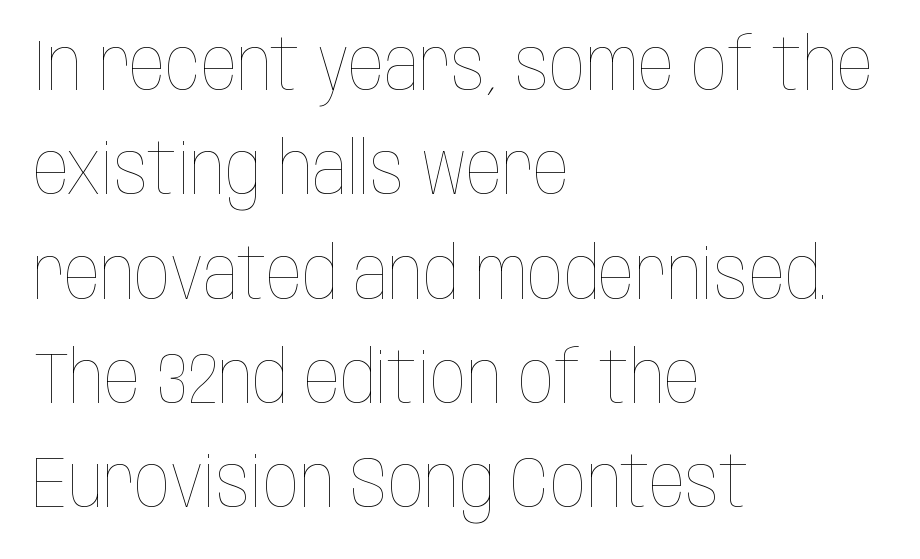
The image shows 71 px thin, condensed type, upright; set left-aligned, normal line spacing (1.47x), normal letter spacing, not underlined; low stroke contrast and a large x-height.
